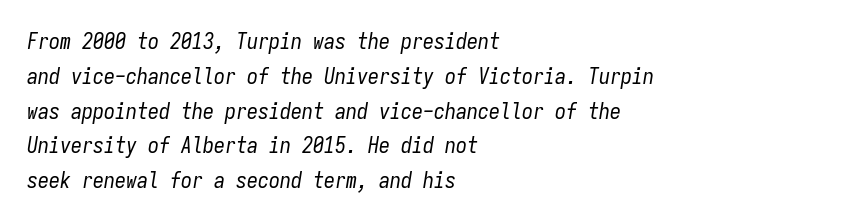
{"italic": "yes", "lean": "right", "slant_degrees": 9, "bold": "no", "underline": "no", "align": "left", "line_spacing": "normal", "line_spacing_ratio": 1.58, "letter_spacing": "normal", "letter_spacing_em": 0.0, "glyph_px": 22}
